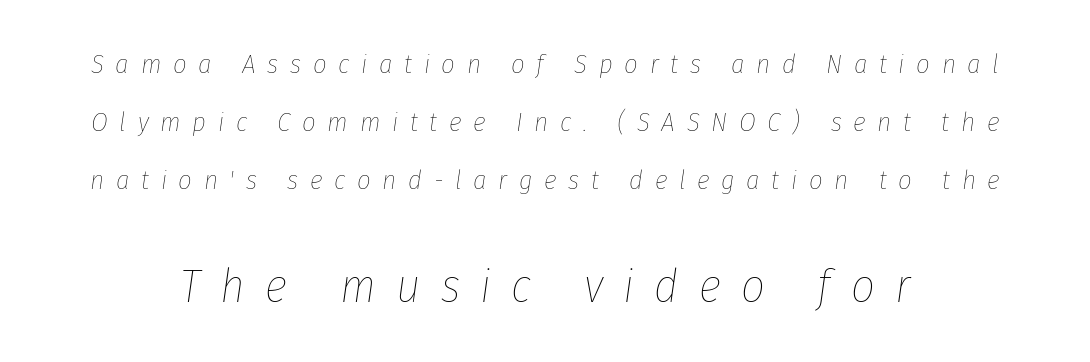
The image shows 47 px thin, condensed type, italic (leaning right); set loose line spacing (2.14x), unusually wide letter spacing (+0.43 em), not underlined; the second (bottom) block is 1.74x larger; low stroke contrast and a medium x-height.
